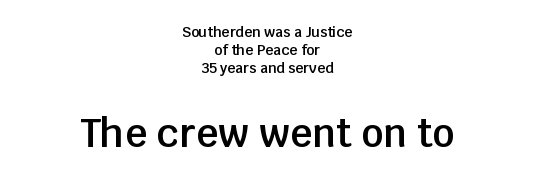
Italic: no, the glyphs are upright roman. Each glyph is drawn with semibold strokes, heavier than normal yet not fully bold. The passage shown has conventional tracking throughout. Lines of text with bare space underneath. The face used here appears at its bigger size in the lower chunk. Regarding leading, the lines here are spaced in the standard way.
